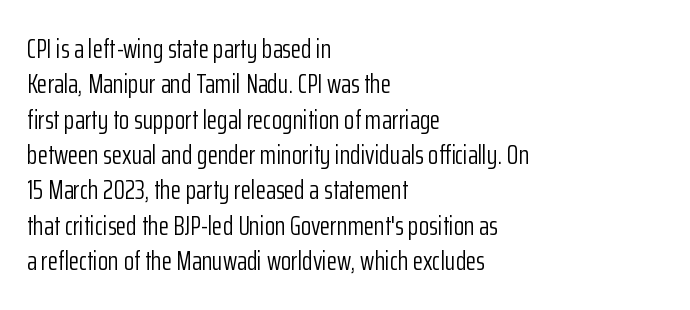
Line beginnings align vertically; line endings do not. The typography opts for an upright posture over an oblique one. Baseline-to-baseline distance is the conventional proportion of letter height. The characters are drawn with everyday or finer stroke widths. Here the glyphs are tracked normally, forming tight word shapes.
